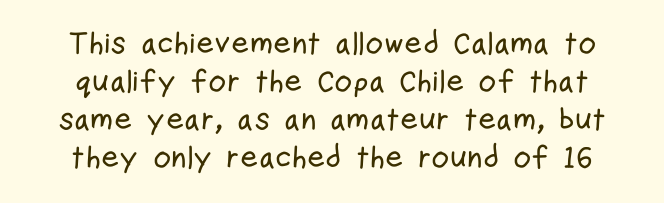
The image shows 31 px condensed sans-serif type, upright; set line spacing 1.23x, normal letter spacing, not underlined; low stroke contrast and a medium x-height.
